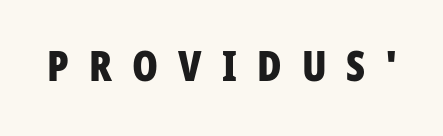
Q: Is the text bold? A: Yes.
Q: Is the text italic (slanted)? A: No, it is upright.
Q: Is the typeface a serif or a sans-serif typeface? A: Sans-serif.
Q: Is the text underlined? A: No.
Q: Is the spacing between letters normal or unusually wide? A: Unusually wide.
Q: Width (condensed, normal, or wide)? A: Condensed.
Q: Stroke contrast? A: Low.
Q: x-height? A: Medium.
Q: Monospaced? A: No.
